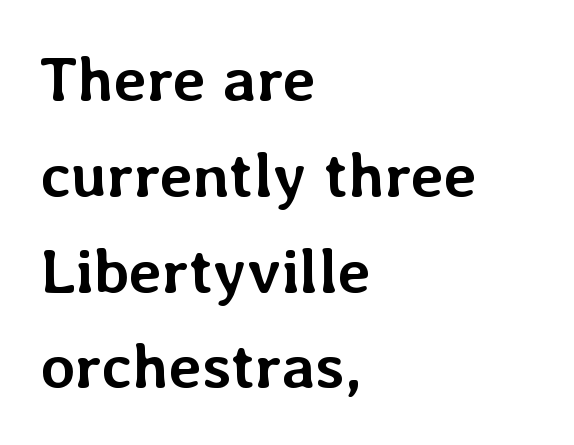
{"italic": "no", "bold": "yes", "weight": "semibold", "width": "normal", "stroke_contrast": "low", "x_height": "medium", "monospaced": "no", "underline": "no", "align": "left", "line_spacing": "normal", "line_spacing_ratio": 1.52, "letter_spacing": "normal", "letter_spacing_em": 0.0, "glyph_px": 63}
